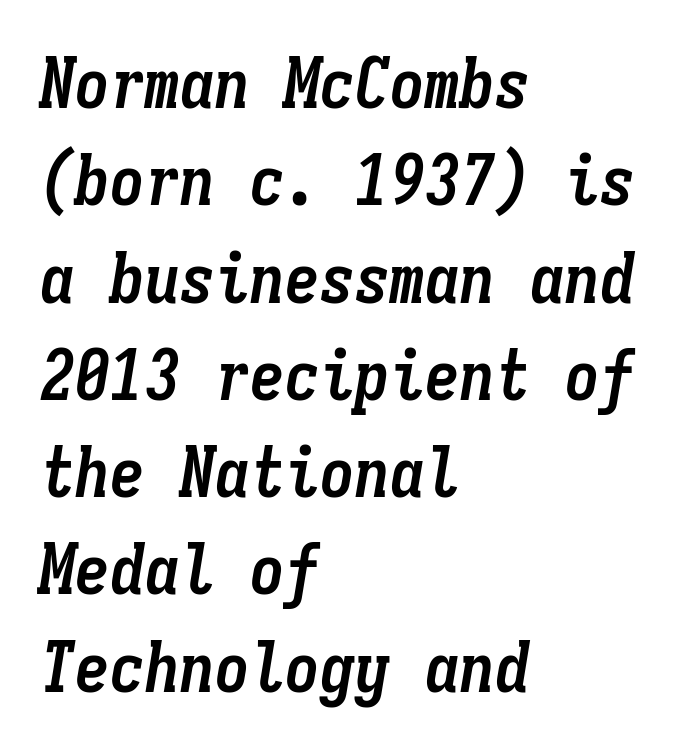
The passage is arranged the way most books set body copy — flush left. These words are printed bold, with thick strokes throughout. These lines are rendered in a fixed-pitch font. Tall strokes in this sample are angled rather than plumb. A typesetter would call this zero additional tracking.
